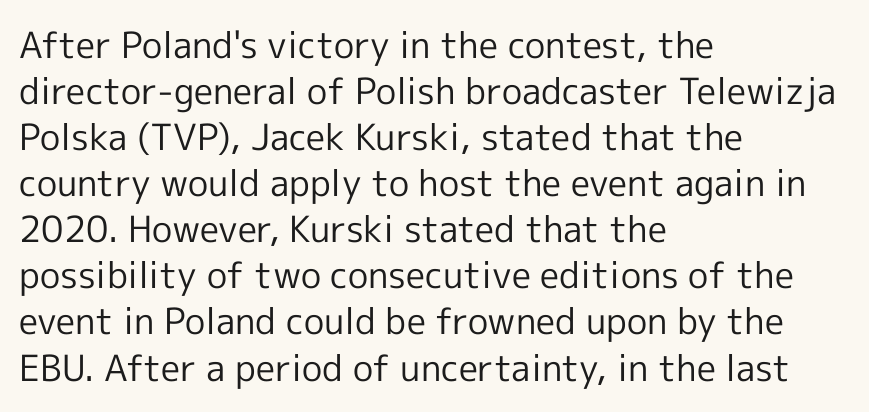
Is the stroke heavy? The answer is a plain regular-or-lighter. These lines are composed in type without serifs. Decoration check: the copy has no underline. Each letter keeps its own natural width here, so spacing adapts to shape. The ragged edge is on the right, which tells us the setting is flush left.
